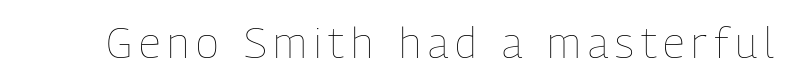
{"italic": "no", "bold": "no", "weight": "thin", "width": "condensed", "stroke_contrast": "low", "x_height": "medium", "monospaced": "no", "underline": "no", "glyph_px": 43}
